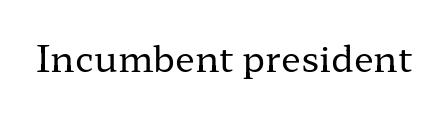
Each letter keeps its own natural width here, so spacing adapts to shape. Bare-footed words on every line. The letters stand upright; this is a roman face. The passage shown is not bold in any degree. Each letter's strokes conclude with small projecting serifs. You could call the tracking neutral — neither tight nor loose.
